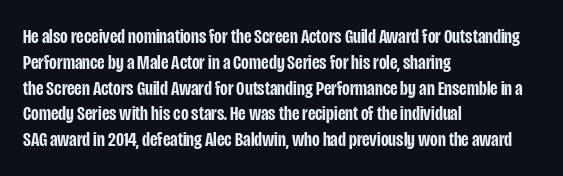
Weight: semibold (demi). Clear beneath every line of the passage. Nothing unusual about the tracking: characters are spaced as the font intends. Notice how the stems are strictly vertical — no italics here. This sample is left-justified, so line endings fall wherever the words run out.
